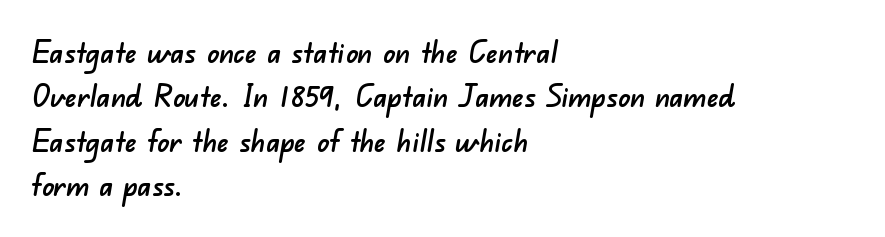
Q: Is the typeface a serif or a sans-serif typeface? A: Sans-serif.
Q: Is the text underlined? A: No.
Q: How is the paragraph aligned? A: Left-aligned.
Q: Is the spacing between letters normal or unusually wide? A: Normal.
Q: Is the spacing between lines tight, normal or loose? A: Normal.
Q: Width (condensed, normal, or wide)? A: Normal.
Q: Stroke contrast? A: Low.
Q: x-height? A: Small.
Q: Monospaced? A: No.
